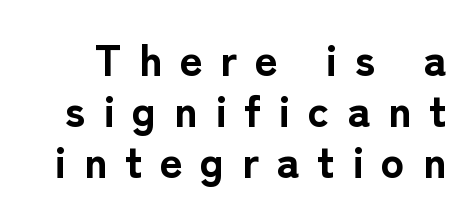
{"serif": "no", "italic": "no", "bold": "yes", "weight": "bold", "width": "normal", "stroke_contrast": "low", "x_height": "medium", "monospaced": "no", "underline": "no", "line_spacing_ratio": 1.16, "letter_spacing": "wide", "letter_spacing_em": 0.4, "glyph_px": 44}
